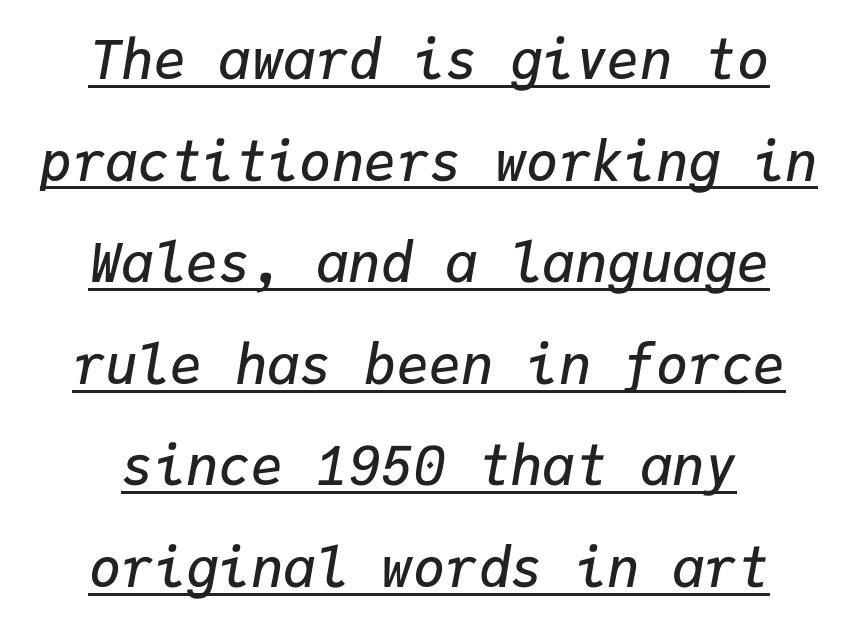
The image shows 54 px semibold type, italic (leaning right), monospaced; set centered, line spacing 1.88x, normal letter spacing, underlined; low stroke contrast and a medium x-height.
